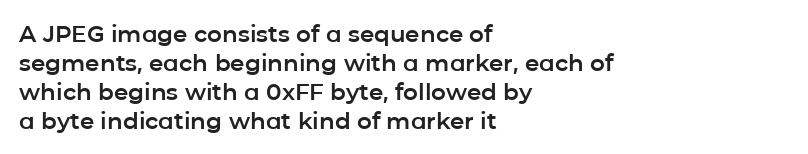
{"italic": "no", "underline": "no", "align": "left", "line_spacing": "normal", "line_spacing_ratio": 1.26, "letter_spacing": "normal", "letter_spacing_em": 0.0, "glyph_px": 23}
